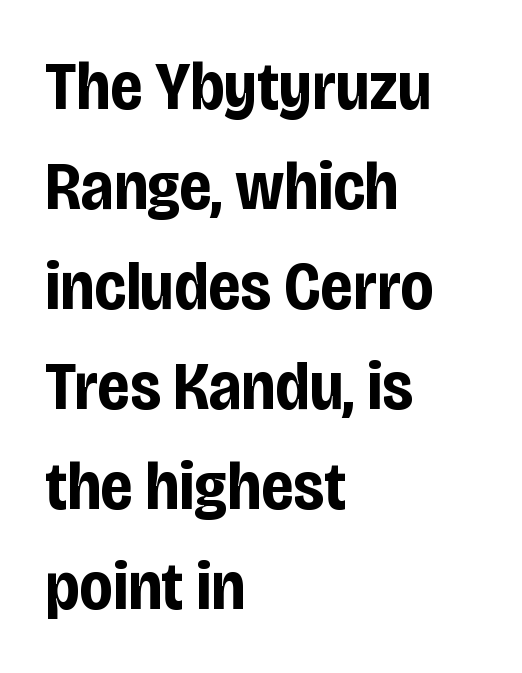
{"serif": "no", "italic": "no", "bold": "yes", "weight": "bold", "width": "condensed", "stroke_contrast": "low", "x_height": "large", "monospaced": "no", "underline": "no", "align": "left", "line_spacing": "normal", "line_spacing_ratio": 1.47, "letter_spacing": "normal", "letter_spacing_em": 0.0, "glyph_px": 68}
